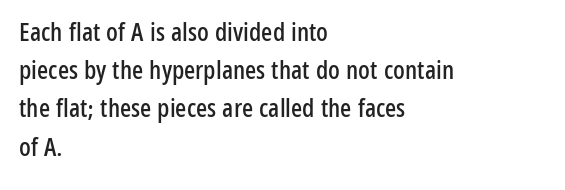
{"italic": "no", "underline": "no", "align": "left", "line_spacing": "normal", "line_spacing_ratio": 1.47, "letter_spacing": "normal", "letter_spacing_em": 0.0, "glyph_px": 26}
